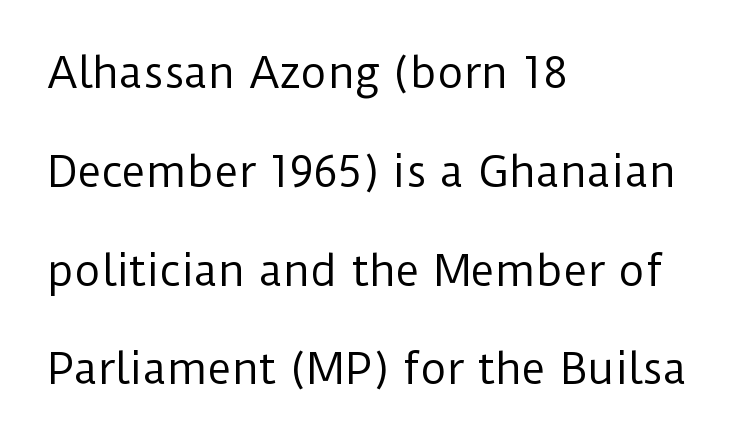
Typeset ragged right — the left edge is the straight one. In terms of letterspacing, this is plain default setting. Nothing heavy about these letters — not bold at all. The passage shown is typed in a proportional face where columns would drift.
